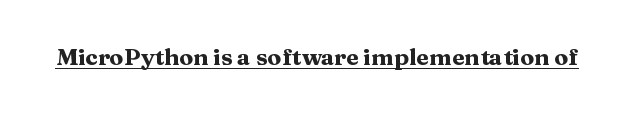
Heavy, bold letterforms. A rule runs beneath these lines of type. The type is set solid horizontally, with unmodified tracking. The lettering stays uniformly vertical, giving the passage a roman look.
